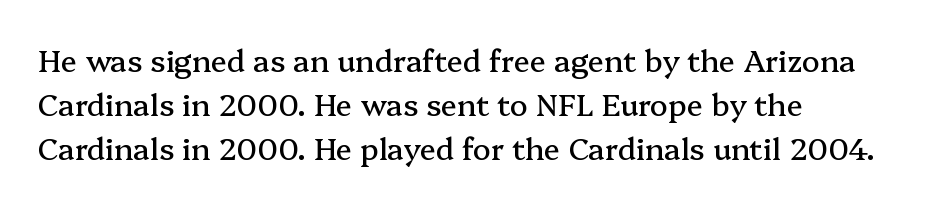
{"serif": "yes", "italic": "no", "width": "normal", "stroke_contrast": "medium", "x_height": "medium", "monospaced": "no", "underline": "no", "align": "left", "line_spacing": "normal", "line_spacing_ratio": 1.46, "letter_spacing": "normal", "letter_spacing_em": 0.0, "glyph_px": 30}
